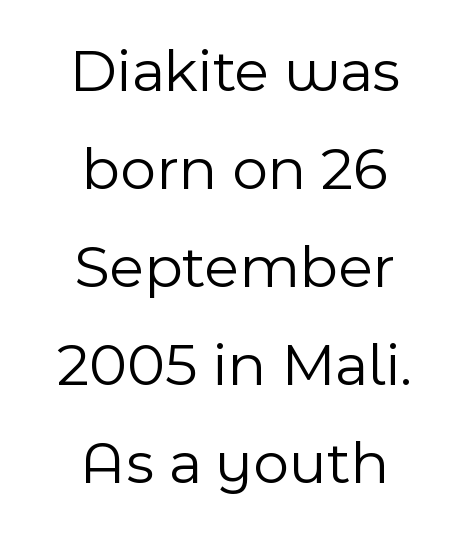
{"serif": "no", "italic": "no", "bold": "no", "weight": "light", "width": "normal", "x_height": "medium", "monospaced": "no", "underline": "no", "align": "center", "line_spacing": "normal", "line_spacing_ratio": 1.58, "letter_spacing": "normal", "letter_spacing_em": 0.0, "glyph_px": 62}
